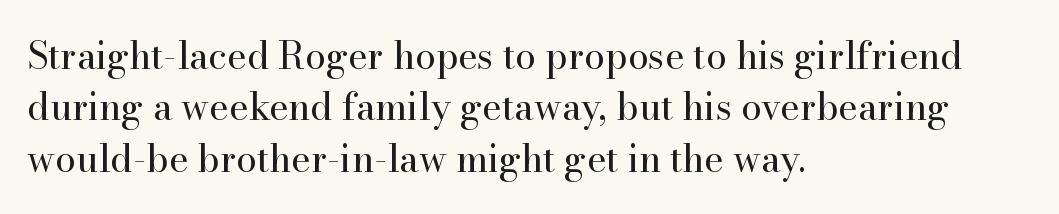
The setting favours the left margin, as ordinary paragraphs usually do. Stroke thickness stays within the range of a standard reading face or lighter. Is there any slant? The stems are plumb. This sample has the flowing, uneven cadence of proportional lettering. Regarding serifs, this sample has them.
